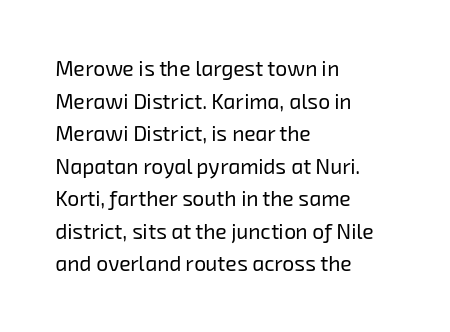
The image shows 21 px text type; set left-aligned, normal line spacing (1.55x), normal letter spacing, not underlined.
